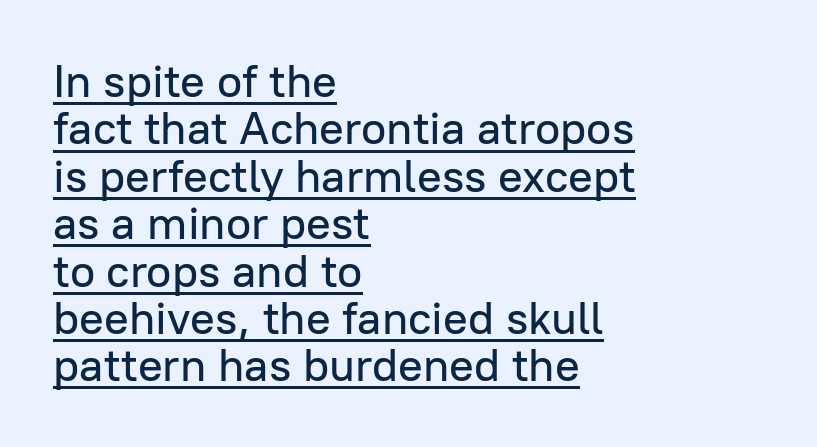
{"serif": "no", "italic": "no", "width": "normal", "stroke_contrast": "low", "x_height": "medium", "monospaced": "no", "underline": "yes", "align": "left", "line_spacing": "tight", "line_spacing_ratio": 1.03, "letter_spacing": "normal", "letter_spacing_em": 0.0, "glyph_px": 46}
